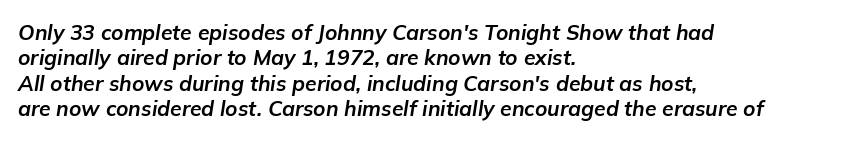
The image shows 21 px bold type, italic (leaning right); set left-aligned, line spacing 1.21x, normal letter spacing, not underlined.
